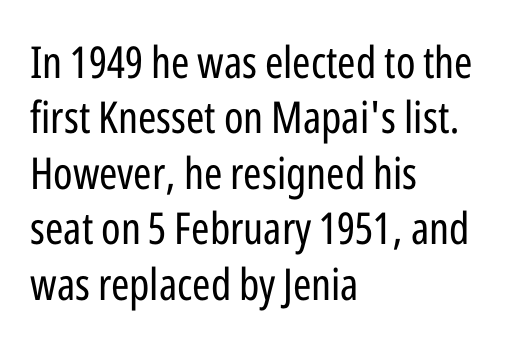
Reading down the block, your eye returns to a fixed left position each line. The letters stand straight up with perfectly vertical stems. Each letter keeps its own natural width here, so spacing adapts to shape. The letters sit at their default tracking, neither squeezed nor spread.
